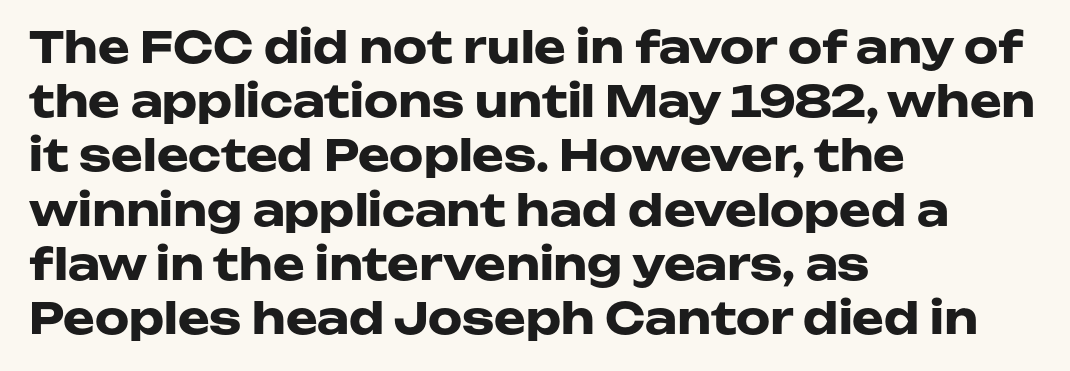
Q: Is the text bold? A: Yes.
Q: Is the text italic (slanted)? A: No, it is upright.
Q: Is the typeface a serif or a sans-serif typeface? A: Sans-serif.
Q: Is the text underlined? A: No.
Q: How is the paragraph aligned? A: Left-aligned.
Q: Is the spacing between letters normal or unusually wide? A: Normal.
Q: Is the spacing between lines tight, normal or loose? A: Normal.
Q: Width (condensed, normal, or wide)? A: Wide.
Q: Stroke contrast? A: Low.
Q: x-height? A: Medium.
Q: Monospaced? A: No.
